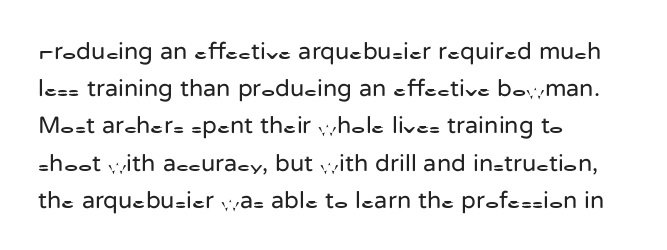
{"italic": "no", "bold": "no", "underline": "no", "align": "left", "line_spacing": "normal", "line_spacing_ratio": 1.55, "letter_spacing": "normal", "letter_spacing_em": 0.0, "glyph_px": 24}
